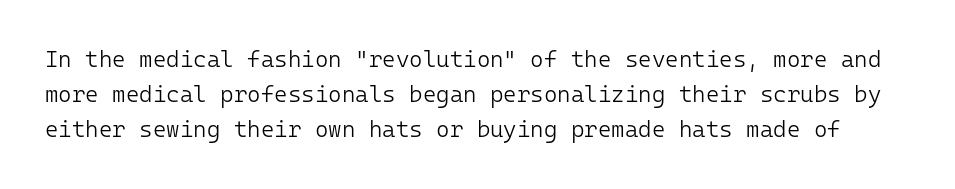
In terms of posture, this sample is upright. The font is comparable to plain body text, perhaps lighter. The designer left line spacing at the default. Letters rest on an invisible, unmarked baseline. In terms of letterspacing, this is plain default setting.
